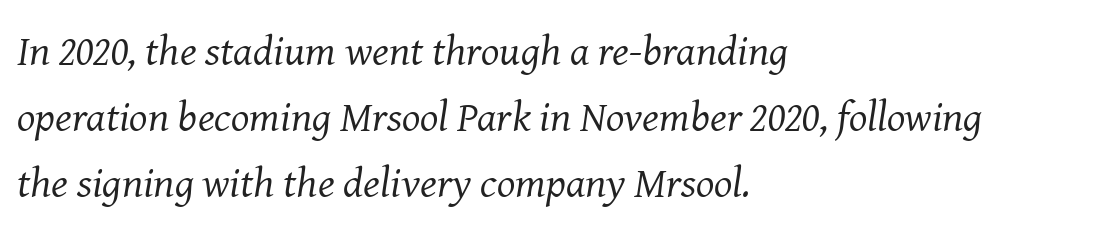
{"serif": "yes", "italic": "yes", "lean": "right", "slant_degrees": 8, "bold": "no", "weight": "regular", "width": "normal", "stroke_contrast": "medium", "x_height": "medium", "monospaced": "no", "underline": "no", "align": "left", "line_spacing": "normal", "line_spacing_ratio": 1.54, "letter_spacing": "normal", "letter_spacing_em": 0.0, "glyph_px": 43}
